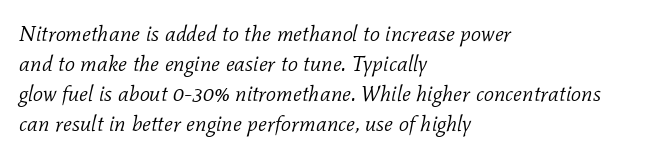
The passage shown has conventional tracking throughout. The rendering uses a moderate line-height, typical for paragraphs. Every character sits at an angle, as italics do. This reads as an unemphasized weight, regular at the heaviest. The text block is weighted toward the left margin, trailing off unevenly rightward.
